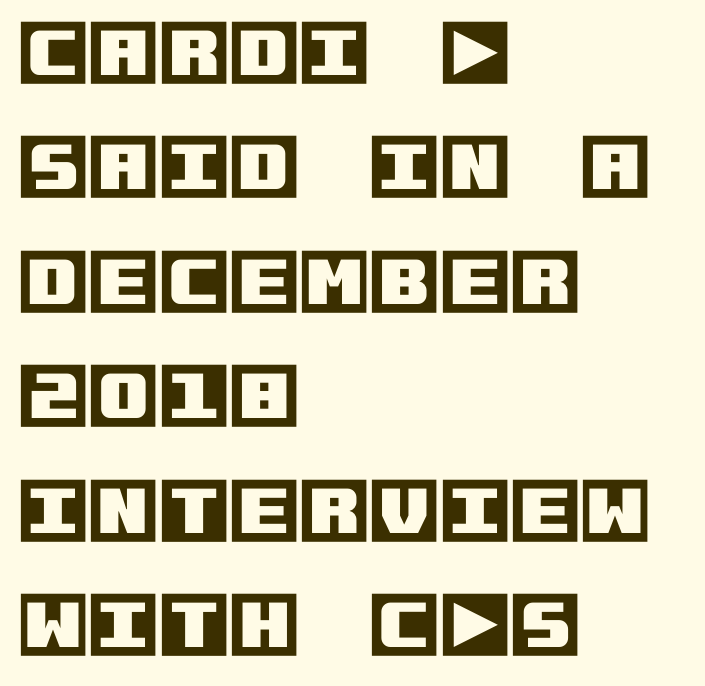
The image shows 72 px text type, upright; set left-aligned, normal line spacing (1.59x), normal letter spacing, not underlined; a large x-height.
